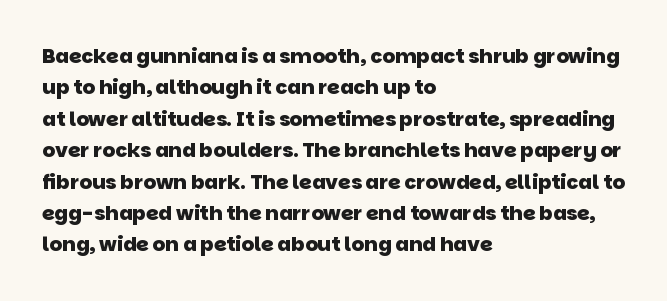
The image shows 20 px bold type; set left-aligned, normal line spacing (1.57x), normal letter spacing, not underlined.
